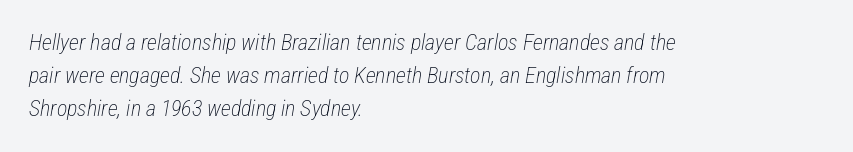
Caption: multi-line text, flush left, ragged right. The rendering uses a moderate line-height, typical for paragraphs. This reads as an unemphasized weight, regular at the heaviest. Designer's note — italics engaged. Letters rest on an invisible, unmarked baseline.
